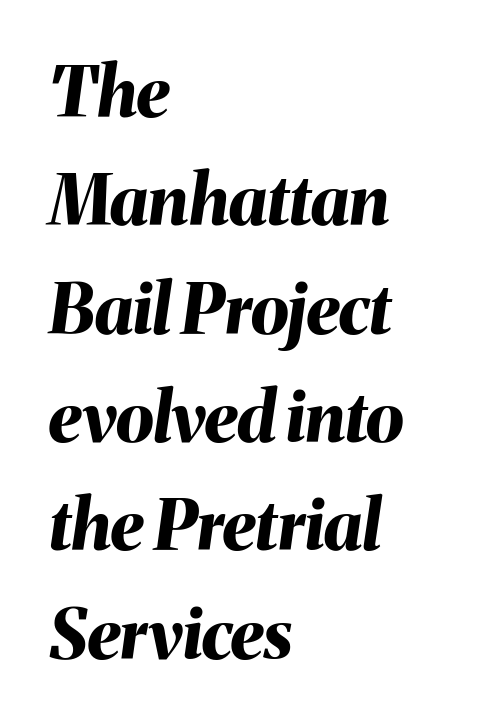
The lines in this sample share a left origin and differ only in where they stop. Letters rest on an invisible, unmarked baseline. Look at the stroke-to-counter ratio: heavy, a bold. This block has exactly the height ordinary leading produces.
